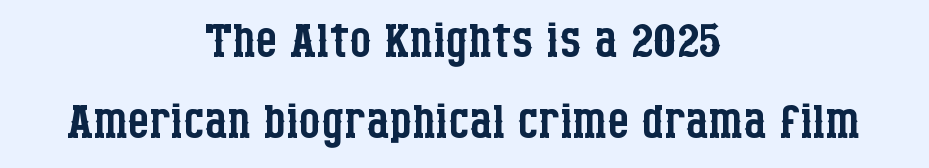
The image shows 69 px regular-weight, condensed serif type, upright; set centered, line spacing 1.17x, normal letter spacing, not underlined; low stroke contrast and a large x-height.
